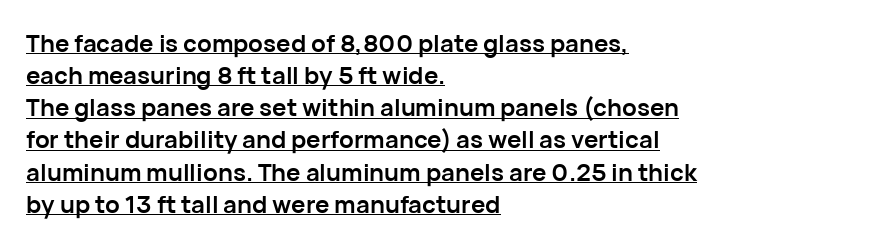
The image shows 24 px bold type, upright; set left-aligned, normal line spacing (1.34x), normal letter spacing, underlined.
